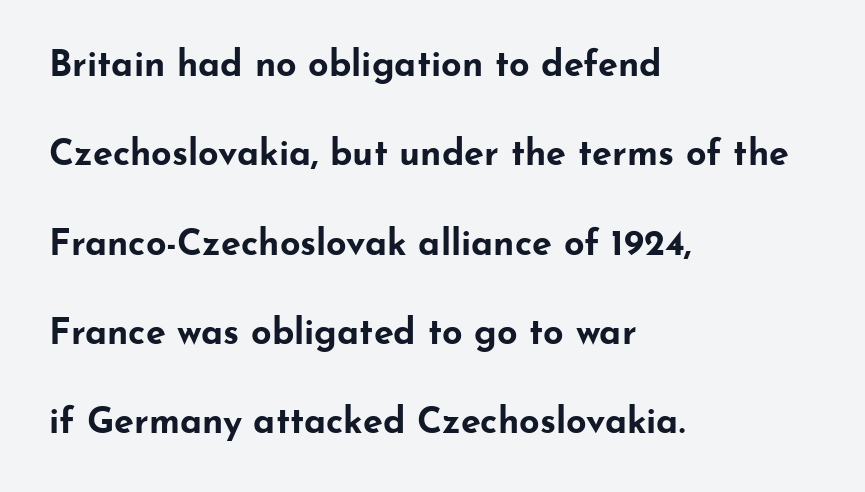
{"serif": "no", "italic": "no", "bold": "yes", "weight": "bold", "width": "wide", "stroke_contrast": "low", "x_height": "small", "monospaced": "no", "underline": "no", "align": "left", "line_spacing": "loose", "line_spacing_ratio": 2.48, "letter_spacing": "normal", "letter_spacing_em": 0.0, "glyph_px": 36}
